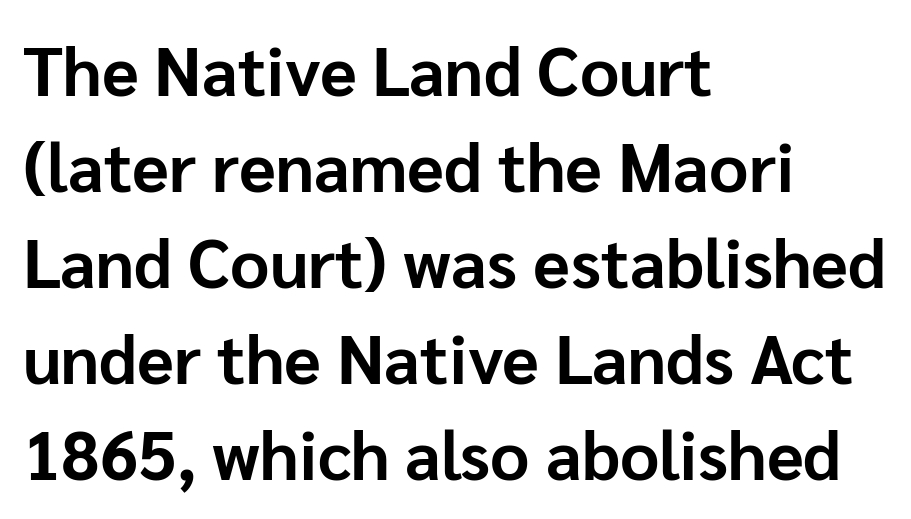
Q: Is the text bold? A: Yes.
Q: Is the text italic (slanted)? A: No, it is upright.
Q: Is the typeface a serif or a sans-serif typeface? A: Sans-serif.
Q: Is the text underlined? A: No.
Q: How is the paragraph aligned? A: Left-aligned.
Q: Is the spacing between letters normal or unusually wide? A: Normal.
Q: Is the spacing between lines tight, normal or loose? A: Normal.
Q: Width (condensed, normal, or wide)? A: Normal.
Q: Stroke contrast? A: Low.
Q: x-height? A: Medium.
Q: Monospaced? A: No.
